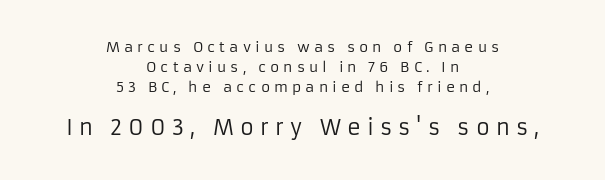
There is plenty of visible air inserted between adjacent glyphs. The words here are not underlined. The strokes carry an ordinary text weight at most. The compositor balanced each line on the midline.
